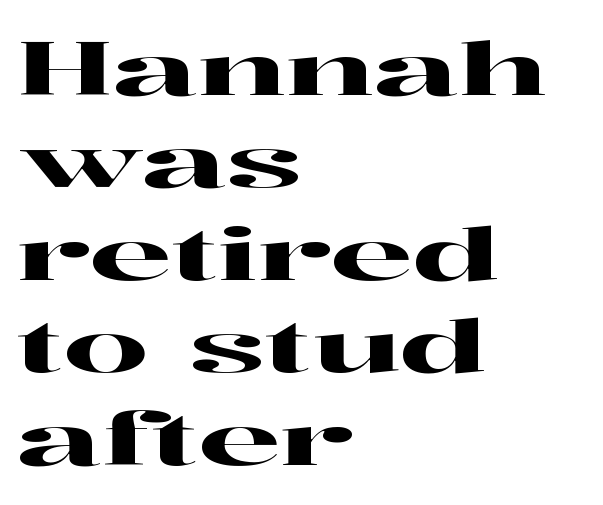
{"serif": "yes", "italic": "no", "width": "wide", "stroke_contrast": "high", "x_height": "medium", "monospaced": "no", "underline": "no", "align": "left", "line_spacing": "normal", "line_spacing_ratio": 1.25, "letter_spacing": "normal", "letter_spacing_em": 0.0, "glyph_px": 74}
